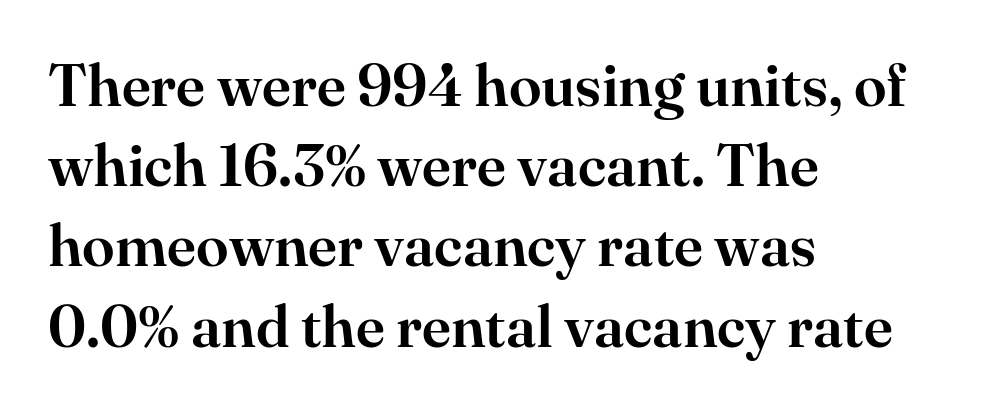
{"serif": "yes", "italic": "no", "width": "normal", "stroke_contrast": "high", "x_height": "small", "monospaced": "no", "underline": "no", "align": "left", "line_spacing": "normal", "line_spacing_ratio": 1.36, "letter_spacing": "normal", "letter_spacing_em": 0.0, "glyph_px": 59}
